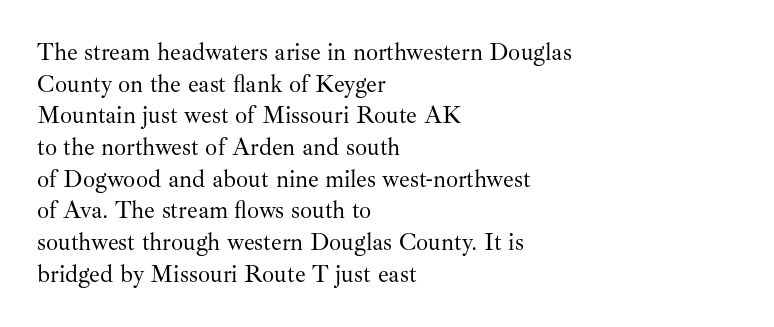
The image shows 24 px text type, upright; set left-aligned, normal line spacing (1.32x), normal letter spacing, not underlined.
